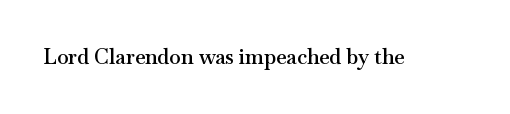
Typesetter's note: demi weight, one step under bold. The specimen omits any rule beneath the text block's lines. Is there any slant? The stems are plumb. Does extra space separate the letters? No, they use regular spacing.
